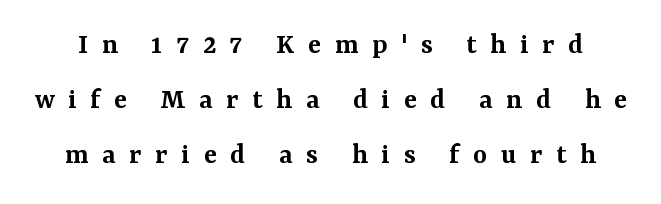
Q: Is the text bold? A: Semi-bold.
Q: Is the text italic (slanted)? A: No, it is upright.
Q: Is the typeface a serif or a sans-serif typeface? A: Serif.
Q: Is the text underlined? A: No.
Q: Is the spacing between letters normal or unusually wide? A: Unusually wide.
Q: Width (condensed, normal, or wide)? A: Normal.
Q: Stroke contrast? A: Medium.
Q: x-height? A: Medium.
Q: Monospaced? A: No.
